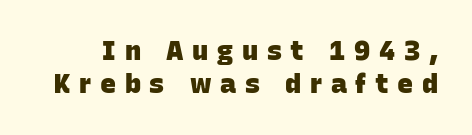
{"bold": "yes", "underline": "no", "line_spacing_ratio": 1.24, "letter_spacing": "wide", "letter_spacing_em": 0.32, "glyph_px": 27}
